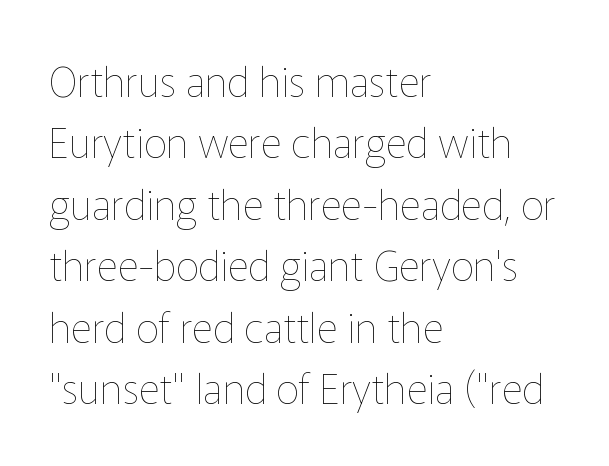
Q: Is the text bold? A: No.
Q: Is the text italic (slanted)? A: No, it is upright.
Q: Is the text underlined? A: No.
Q: How is the paragraph aligned? A: Left-aligned.
Q: Is the spacing between letters normal or unusually wide? A: Normal.
Q: Is the spacing between lines tight, normal or loose? A: Normal.
Q: Width (condensed, normal, or wide)? A: Normal.
Q: Stroke contrast? A: Low.
Q: x-height? A: Medium.
Q: Monospaced? A: No.
